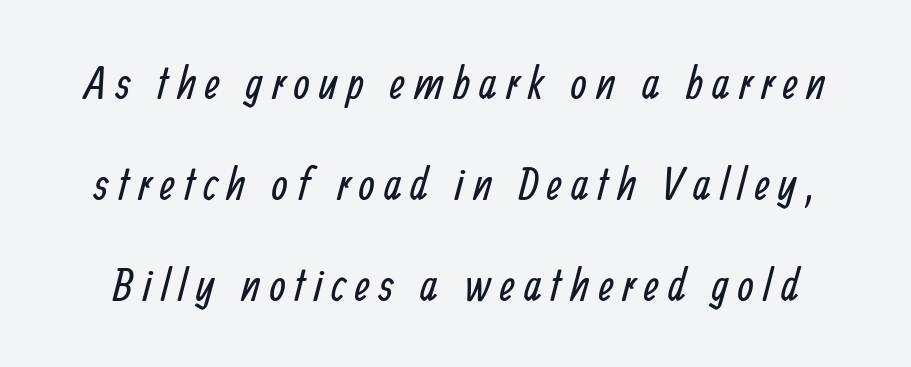
Q: Is the text bold? A: No.
Q: Is the typeface a serif or a sans-serif typeface? A: Sans-serif.
Q: Is the text underlined? A: No.
Q: Is the spacing between letters normal or unusually wide? A: Unusually wide.
Q: Is the spacing between lines tight, normal or loose? A: Loose.
Q: Width (condensed, normal, or wide)? A: Condensed.
Q: Stroke contrast? A: Low.
Q: x-height? A: Medium.
Q: Monospaced? A: No.
